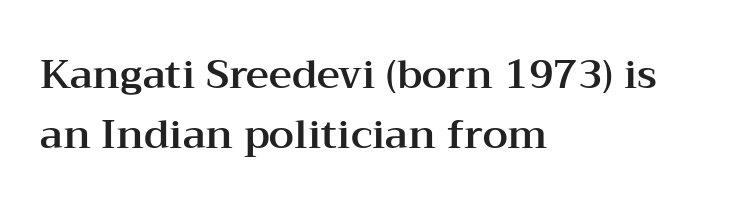
{"serif": "yes", "italic": "no", "width": "wide", "stroke_contrast": "medium", "x_height": "medium", "monospaced": "no", "underline": "no", "align": "left", "line_spacing": "normal", "line_spacing_ratio": 1.5, "letter_spacing": "normal", "letter_spacing_em": 0.0, "glyph_px": 40}
